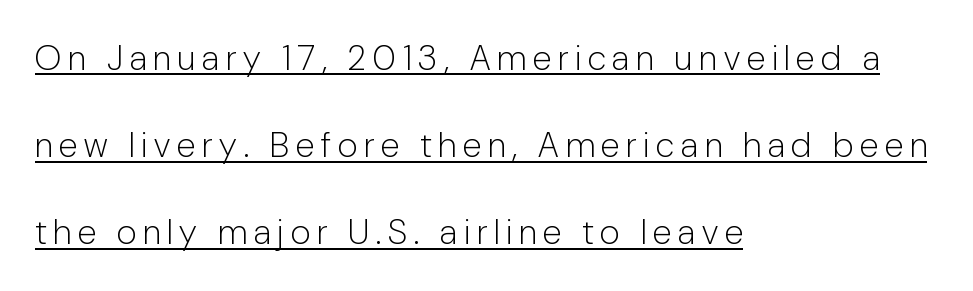
The image shows 35 px light, condensed sans-serif type, upright; set left-aligned, loose line spacing (2.49x), unusually wide letter spacing (+0.2 em), underlined; low stroke contrast and a medium x-height.
